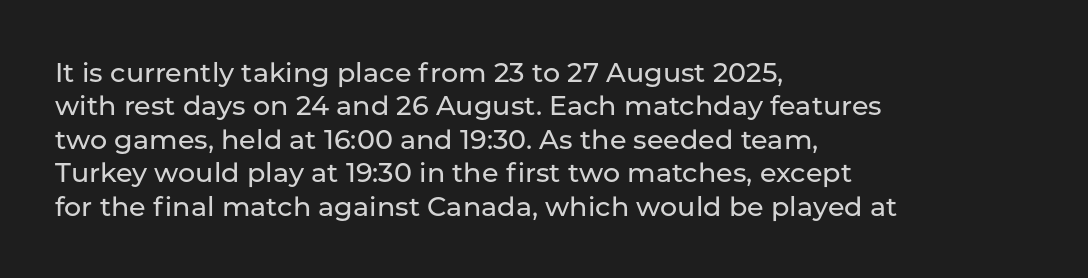
The specimen reads as upright at a glance. The words here are not underlined. Horizontal alignment here is leftward, the default for most running prose. The gaps between neighbouring characters are ordinary and unremarkable.
